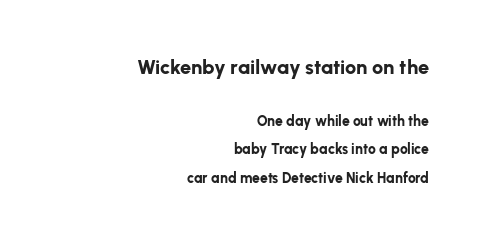
{"italic": "no", "bold": "yes", "underline": "no", "align": "right", "line_spacing": "loose", "line_spacing_ratio": 2.04, "letter_spacing": "normal", "letter_spacing_em": 0.0, "larger_block": "first", "size_ratio": 1.43, "glyph_px": 20}
